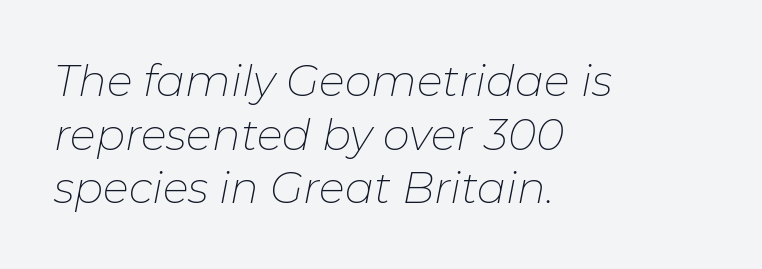
{"italic": "yes", "lean": "right", "slant_degrees": 11, "bold": "no", "weight": "thin", "width": "normal", "stroke_contrast": "low", "x_height": "medium", "monospaced": "no", "underline": "no", "align": "left", "line_spacing": "normal", "line_spacing_ratio": 1.25, "letter_spacing": "normal", "letter_spacing_em": 0.0, "glyph_px": 43}
